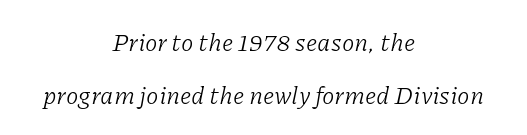
Observe the lean: these are italic letterforms. The typeface has the unassuming heft of standard copy or less. Characters follow at the spacing the type designer built in. Is there much room between lines? Yes — plenty of vertical air separates them. The words here are not underlined.
